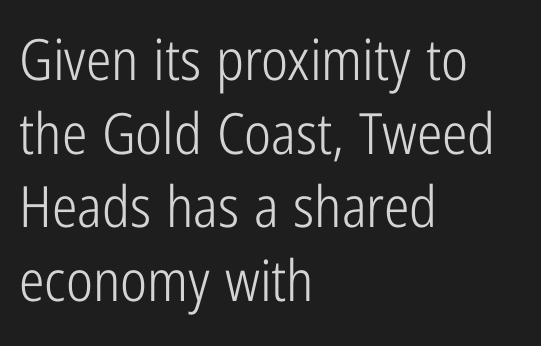
{"serif": "no", "italic": "no", "bold": "no", "weight": "light", "width": "condensed", "stroke_contrast": "low", "x_height": "medium", "monospaced": "no", "underline": "no", "align": "left", "line_spacing": "normal", "line_spacing_ratio": 1.29, "letter_spacing": "normal", "letter_spacing_em": 0.0, "glyph_px": 57}
